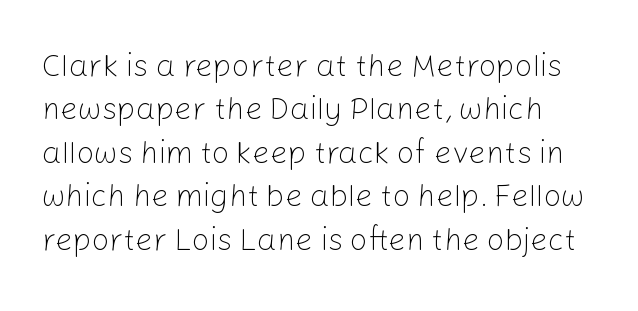
The zone under the glyphs is completely vacant. Character widths vary here, with narrow letters taking less room than wide ones. Is this a heavy cut? Hardly; it is regular or lighter. The letters sit at their default tracking, neither squeezed nor spread. Ascenders rise straight up at ninety degrees. Summary of vertical rhythm: regular, with standard interline spacing.
